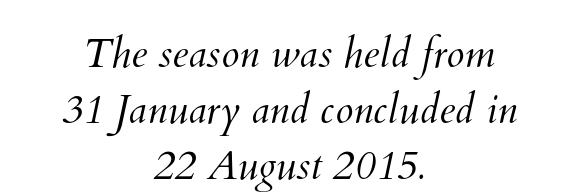
Q: Is the text bold? A: No.
Q: Is the text underlined? A: No.
Q: How is the paragraph aligned? A: Centered.
Q: Is the spacing between letters normal or unusually wide? A: Normal.
Q: Is the spacing between lines tight, normal or loose? A: Normal.
Q: Width (condensed, normal, or wide)? A: Normal.
Q: Stroke contrast? A: Medium.
Q: x-height? A: Small.
Q: Monospaced? A: No.
